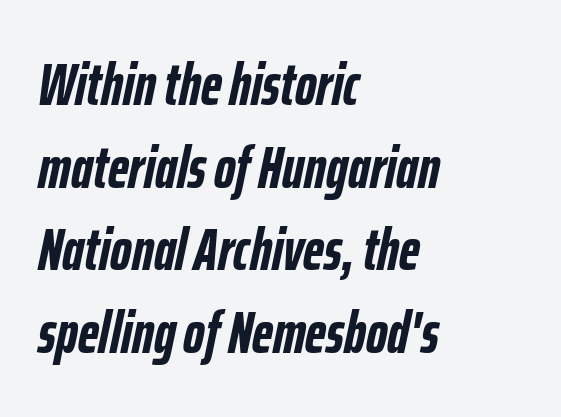
The image shows 59 px semibold, condensed type, italic (leaning right); set left-aligned, normal line spacing (1.4x), normal letter spacing, not underlined; low stroke contrast and a medium x-height.
